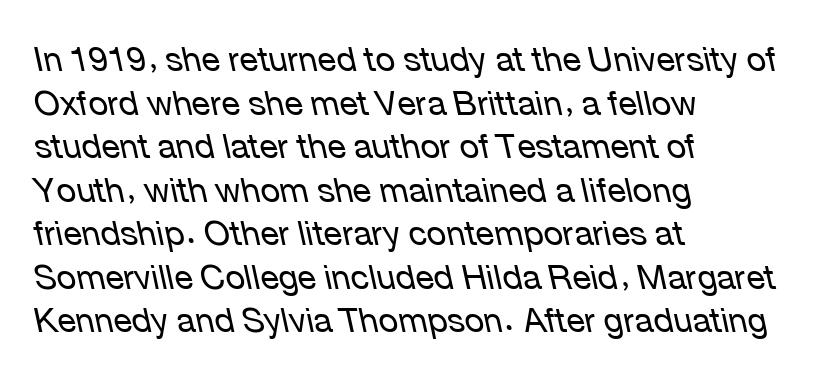
The image shows 34 px regular-weight type, italic (leaning left); set left-aligned, normal line spacing (1.28x), normal letter spacing, not underlined; low stroke contrast and a medium x-height.
